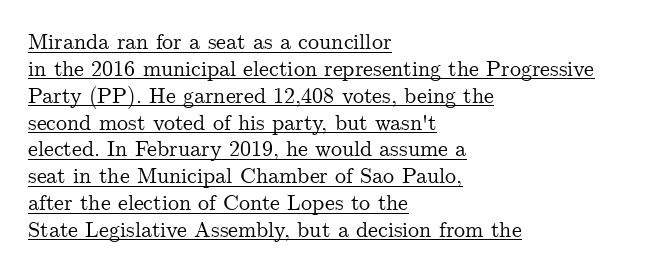
Q: Is the text italic (slanted)? A: No, it is upright.
Q: Is the text underlined? A: Yes.
Q: How is the paragraph aligned? A: Left-aligned.
Q: Is the spacing between letters normal or unusually wide? A: Normal.
